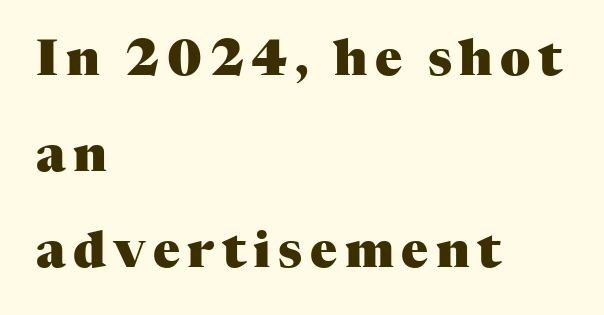
The image shows 50 px heavy serif type, upright; set left-aligned, loose line spacing (1.92x), not underlined; medium stroke contrast and a medium x-height.
